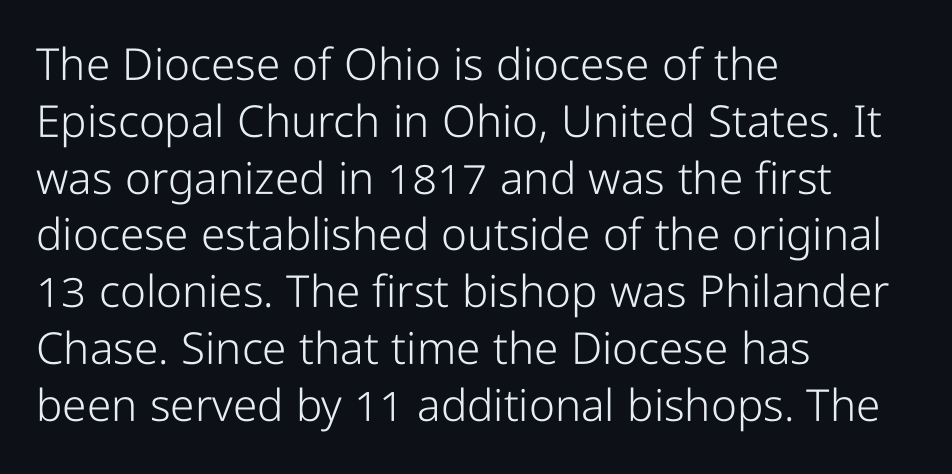
Ascenders rise straight up at ninety degrees. Clear beneath every line of the passage. A light-to-regular cut is what we see here. Look at the bottom of the vertical strokes: they stop flat, with no serifs. Varying glyph widths throughout — classic text-font behaviour. Evenly set lines give the paragraph a standard silhouette.
